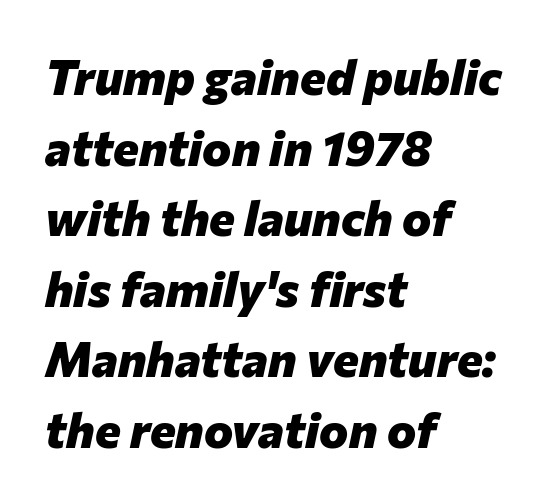
{"italic": "yes", "lean": "right", "slant_degrees": 12, "bold": "yes", "weight": "heavy", "width": "normal", "stroke_contrast": "low", "x_height": "medium", "monospaced": "no", "underline": "no", "align": "left", "line_spacing": "normal", "line_spacing_ratio": 1.44, "letter_spacing": "normal", "letter_spacing_em": 0.0, "glyph_px": 49}
